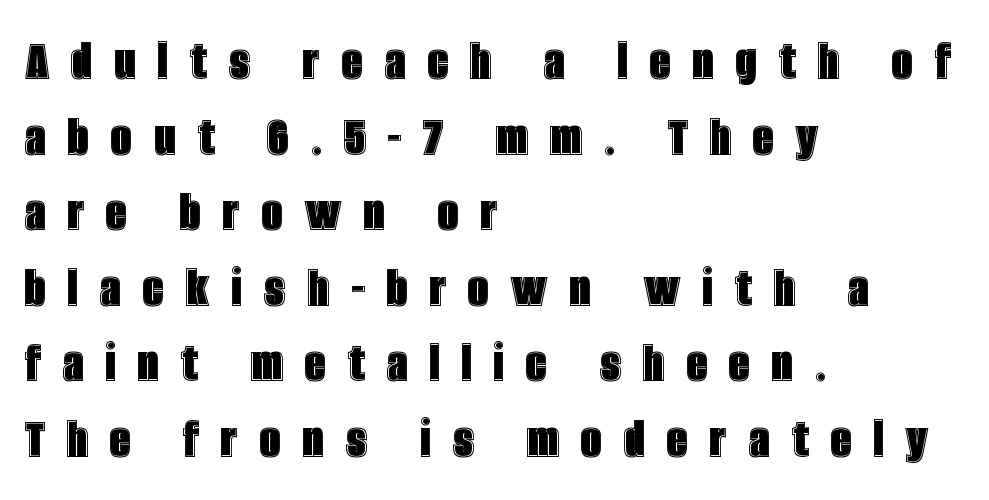
{"italic": "no", "width": "condensed", "x_height": "large", "monospaced": "no", "underline": "no", "align": "left", "line_spacing": "normal", "line_spacing_ratio": 1.28, "letter_spacing": "wide", "letter_spacing_em": 0.37, "glyph_px": 59}
